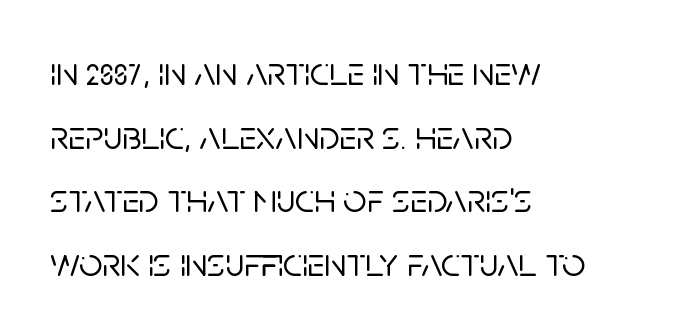
The vertical gap from one line to the next is medium. Character widths vary here, with narrow letters taking less room than wide ones. Notice how the passage keeps a crisp vertical edge on the left only. Only glyphs here, with clear space below each row.
